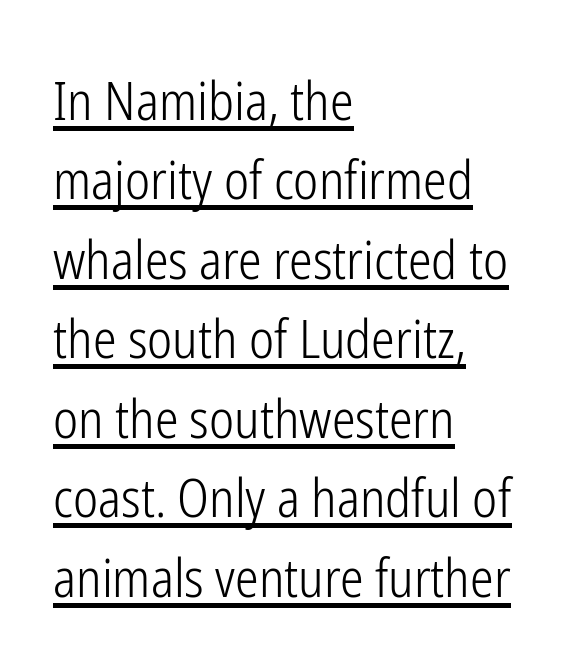
{"serif": "no", "italic": "no", "bold": "no", "weight": "light", "width": "condensed", "stroke_contrast": "low", "x_height": "medium", "monospaced": "no", "underline": "yes", "align": "left", "line_spacing": "normal", "line_spacing_ratio": 1.5, "letter_spacing": "normal", "letter_spacing_em": 0.0, "glyph_px": 53}
